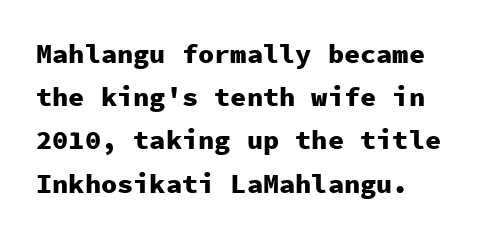
The image shows 27 px bold type, upright; set left-aligned, normal line spacing (1.6x), normal letter spacing, not underlined.
